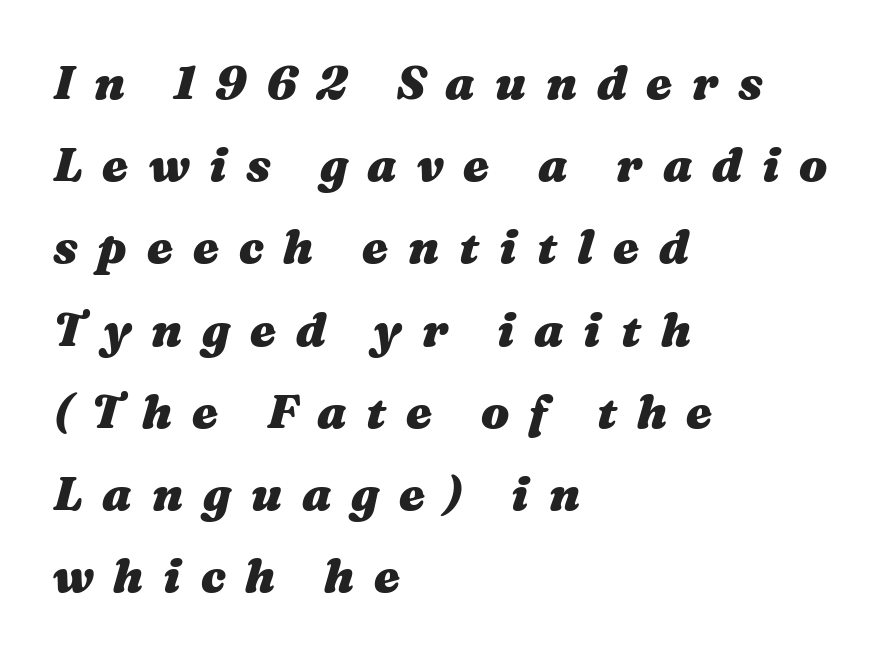
The image shows 47 px heavy, wide type, italic (leaning right); set left-aligned, line spacing 1.75x, unusually wide letter spacing (+0.42 em), not underlined; medium stroke contrast and a medium x-height.
